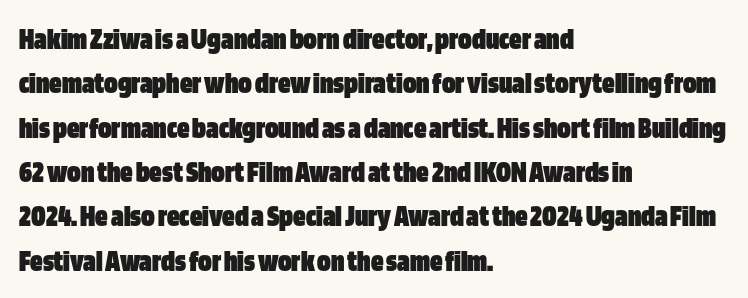
{"serif": "no", "italic": "no", "bold": "yes", "weight": "heavy", "width": "condensed", "stroke_contrast": "low", "x_height": "large", "monospaced": "no", "underline": "no", "align": "left", "line_spacing": "normal", "line_spacing_ratio": 1.43, "letter_spacing": "normal", "letter_spacing_em": 0.0, "glyph_px": 31}
